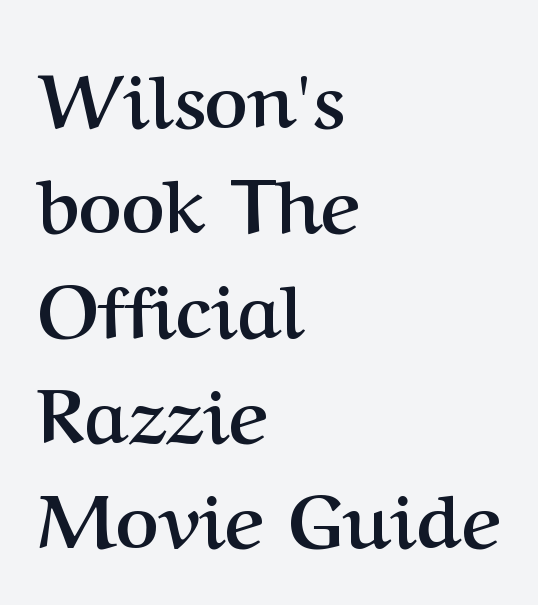
Q: Is the text bold? A: Yes.
Q: Is the text italic (slanted)? A: No, it is upright.
Q: Is the typeface a serif or a sans-serif typeface? A: Serif.
Q: Is the text underlined? A: No.
Q: How is the paragraph aligned? A: Left-aligned.
Q: Is the spacing between letters normal or unusually wide? A: Normal.
Q: Is the spacing between lines tight, normal or loose? A: Normal.
Q: Width (condensed, normal, or wide)? A: Normal.
Q: Stroke contrast? A: Medium.
Q: x-height? A: Medium.
Q: Monospaced? A: No.
